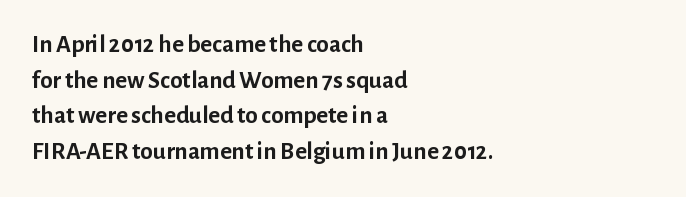
{"italic": "no", "bold": "yes", "underline": "no", "align": "left", "line_spacing": "normal", "line_spacing_ratio": 1.43, "letter_spacing": "normal", "letter_spacing_em": 0.0, "glyph_px": 25}
